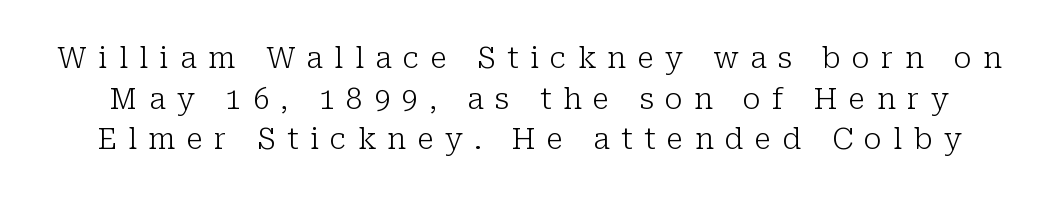
Q: Is the text bold? A: No.
Q: Is the text italic (slanted)? A: No, it is upright.
Q: Is the typeface a serif or a sans-serif typeface? A: Serif.
Q: Is the text underlined? A: No.
Q: Is the spacing between letters normal or unusually wide? A: Unusually wide.
Q: Is the spacing between lines tight, normal or loose? A: Normal.
Q: Width (condensed, normal, or wide)? A: Normal.
Q: Stroke contrast? A: Low.
Q: x-height? A: Medium.
Q: Monospaced? A: No.
